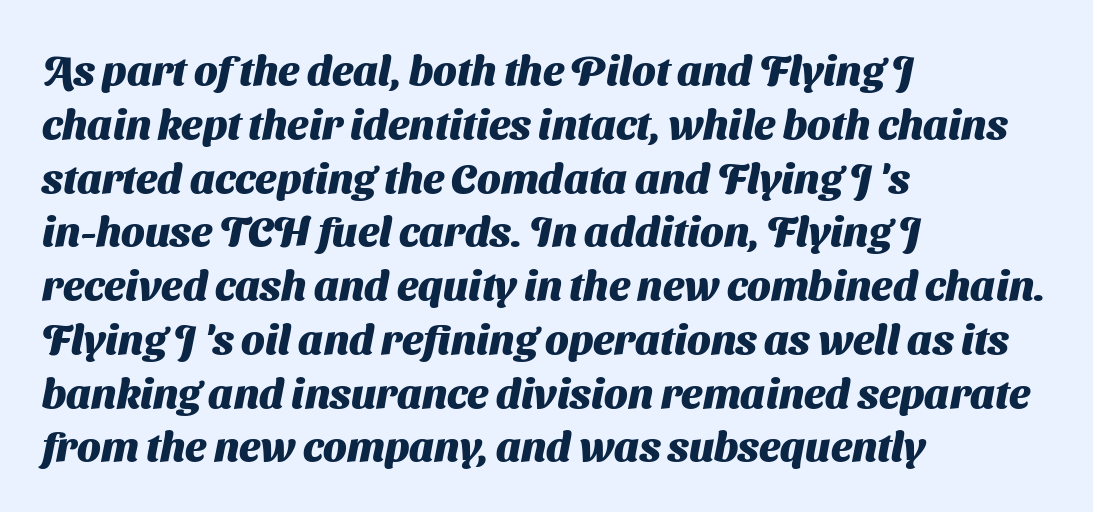
{"serif": "no", "bold": "yes", "weight": "heavy", "width": "normal", "stroke_contrast": "medium", "x_height": "medium", "monospaced": "no", "underline": "no", "align": "left", "line_spacing": "normal", "line_spacing_ratio": 1.28, "letter_spacing": "normal", "letter_spacing_em": 0.0, "glyph_px": 42}
